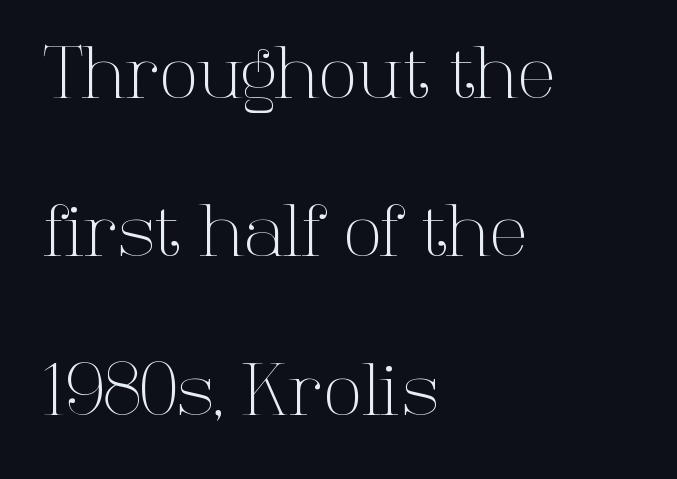
Q: Is the text bold? A: No.
Q: Is the text italic (slanted)? A: No, it is upright.
Q: Is the typeface a serif or a sans-serif typeface? A: Serif.
Q: Is the text underlined? A: No.
Q: How is the paragraph aligned? A: Left-aligned.
Q: Is the spacing between letters normal or unusually wide? A: Normal.
Q: Is the spacing between lines tight, normal or loose? A: Loose.
Q: Width (condensed, normal, or wide)? A: Normal.
Q: Stroke contrast? A: High.
Q: x-height? A: Medium.
Q: Monospaced? A: No.
